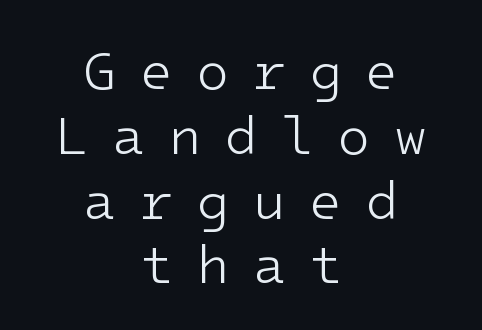
A clean baseline with only descenders dipping below it. The typography opts for an upright posture over an oblique one. Where is the straight margin? There isn't one; the lines are centered. Are there feet on the stems? There aren't — it's a sans. These lines are rendered in a fixed-pitch font. The font sits on the lighter half of the weight spectrum, regular included.
